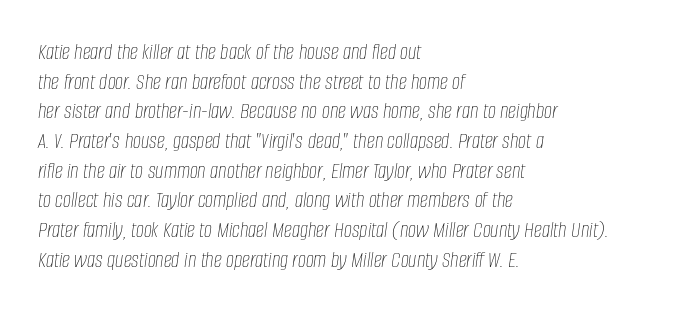
Q: Is the text bold? A: No.
Q: Is the text italic (slanted)? A: Yes, it leans right by about 8 degrees.
Q: Is the text underlined? A: No.
Q: How is the paragraph aligned? A: Left-aligned.
Q: Is the spacing between letters normal or unusually wide? A: Normal.
Q: Is the spacing between lines tight, normal or loose? A: Normal.
